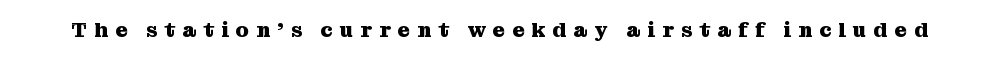
{"italic": "no", "bold": "yes", "underline": "no", "letter_spacing": "wide", "letter_spacing_em": 0.34, "glyph_px": 21}
